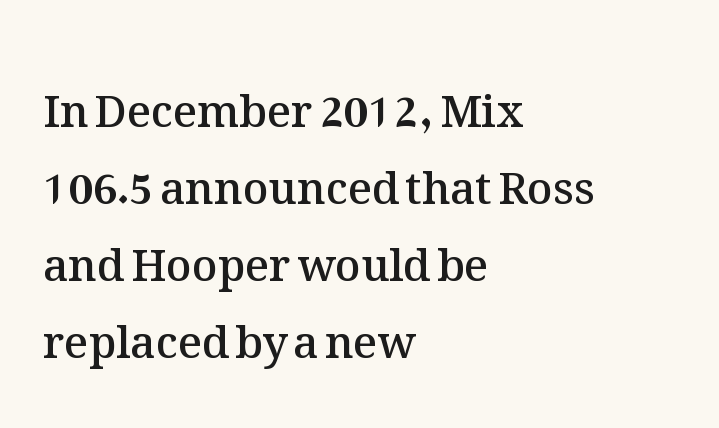
{"italic": "no", "bold": "semi", "weight": "semibold", "width": "normal", "stroke_contrast": "medium", "x_height": "medium", "monospaced": "no", "underline": "no", "align": "left", "line_spacing_ratio": 1.75, "letter_spacing": "normal", "letter_spacing_em": 0.0, "glyph_px": 44}
